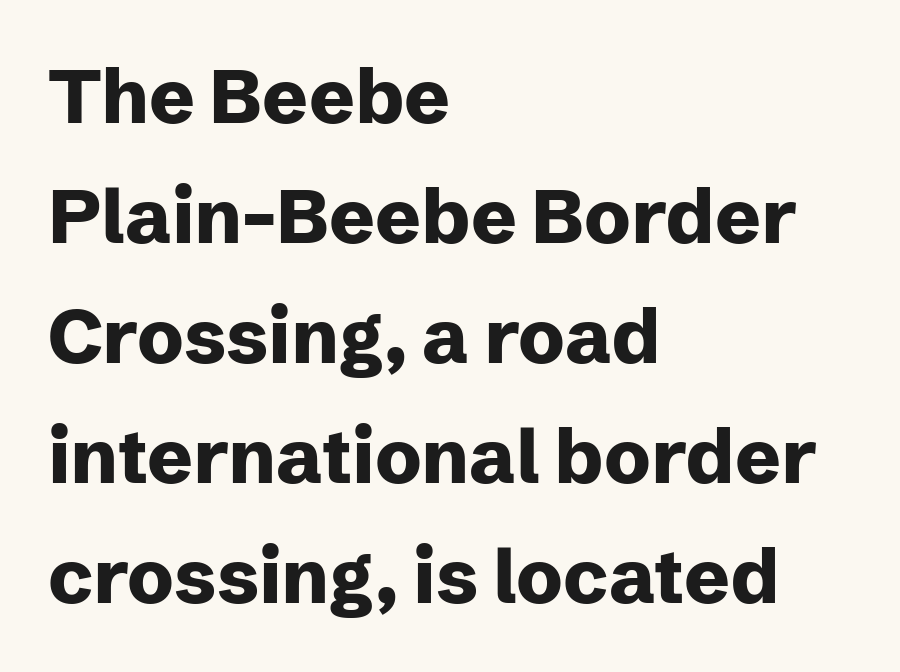
You could not count columns in this text — the font is proportionally spaced. Short and long lines alike share a common starting point at left. Honestly, the row spacing looks completely unremarkable. A typesetter would mark this as roman, not italic. The face used here is a sans, in the tradition of grotesques and geometrics. The string is rendered with underlining switched off.
